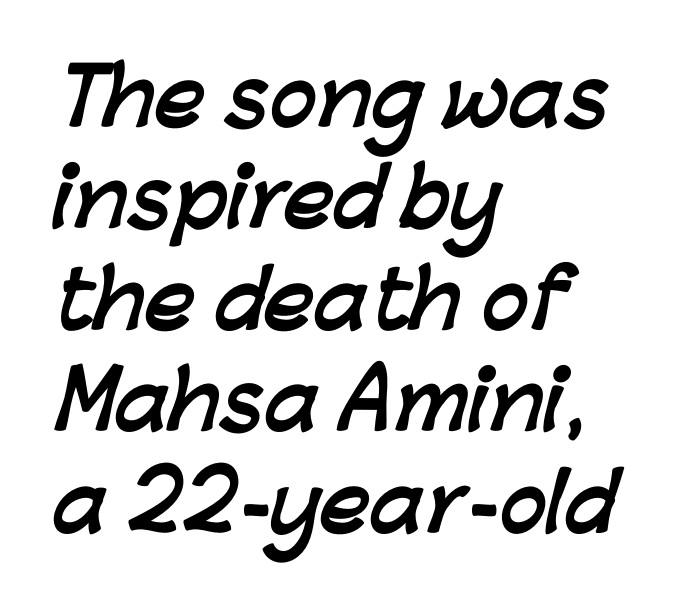
The image shows 78 px semibold sans-serif type; set left-aligned, normal line spacing (1.3x), normal letter spacing, not underlined; low stroke contrast and a medium x-height.
